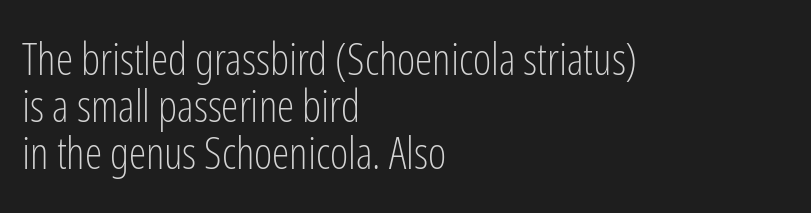
The lettering holds an erect, upright posture throughout. Nothing unusual about the tracking: characters are spaced as the font intends. I'd call this a sans setting — the letters go barefoot. A student would call this left alignment; a typographer would say flush left, rag right. Spacing verdict: proportional, widths tailored to each character. The weight tops out at a normal text grade.
